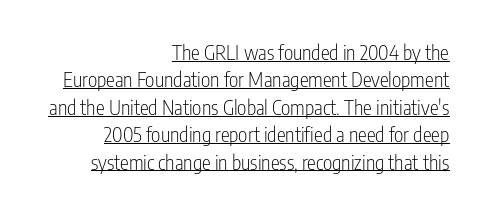
Q: Is the text bold? A: No.
Q: Is the text italic (slanted)? A: No, it is upright.
Q: Is the text underlined? A: Yes.
Q: How is the paragraph aligned? A: Right-aligned.
Q: Is the spacing between letters normal or unusually wide? A: Normal.
Q: Is the spacing between lines tight, normal or loose? A: Normal.
